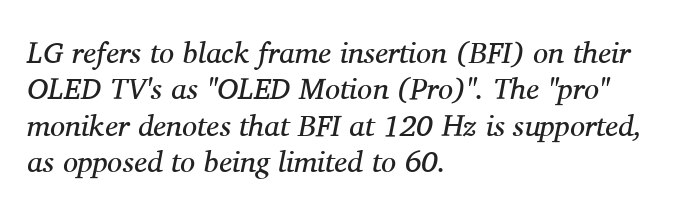
Q: Is the text bold? A: No.
Q: Is the text italic (slanted)? A: Yes, it leans right by about 11 degrees.
Q: Is the typeface a serif or a sans-serif typeface? A: Serif.
Q: Is the text underlined? A: No.
Q: How is the paragraph aligned? A: Left-aligned.
Q: Is the spacing between letters normal or unusually wide? A: Normal.
Q: Width (condensed, normal, or wide)? A: Normal.
Q: Stroke contrast? A: Medium.
Q: x-height? A: Medium.
Q: Monospaced? A: No.
